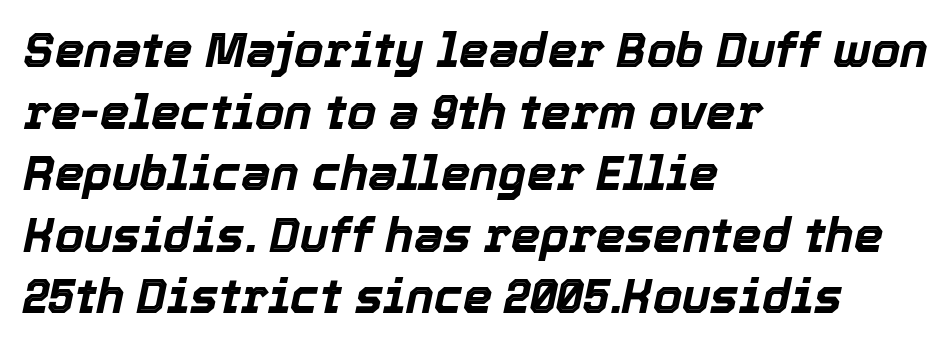
Quick note: underline off. The lines in this sample share a left origin and differ only in where they stop. The face used here has a pronounced slope to its letters. Students, note that the glyphs here touch the page at normal intervals.
